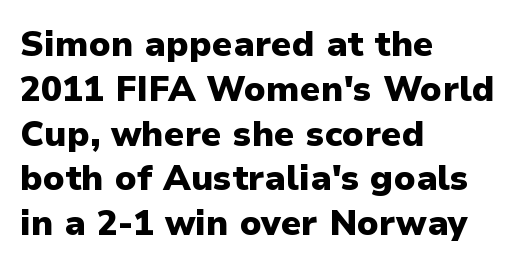
Q: Is the text bold? A: Yes.
Q: Is the text italic (slanted)? A: No, it is upright.
Q: Is the typeface a serif or a sans-serif typeface? A: Sans-serif.
Q: Is the text underlined? A: No.
Q: How is the paragraph aligned? A: Left-aligned.
Q: Is the spacing between letters normal or unusually wide? A: Normal.
Q: Is the spacing between lines tight, normal or loose? A: Normal.
Q: Width (condensed, normal, or wide)? A: Normal.
Q: Stroke contrast? A: Low.
Q: x-height? A: Medium.
Q: Monospaced? A: No.
